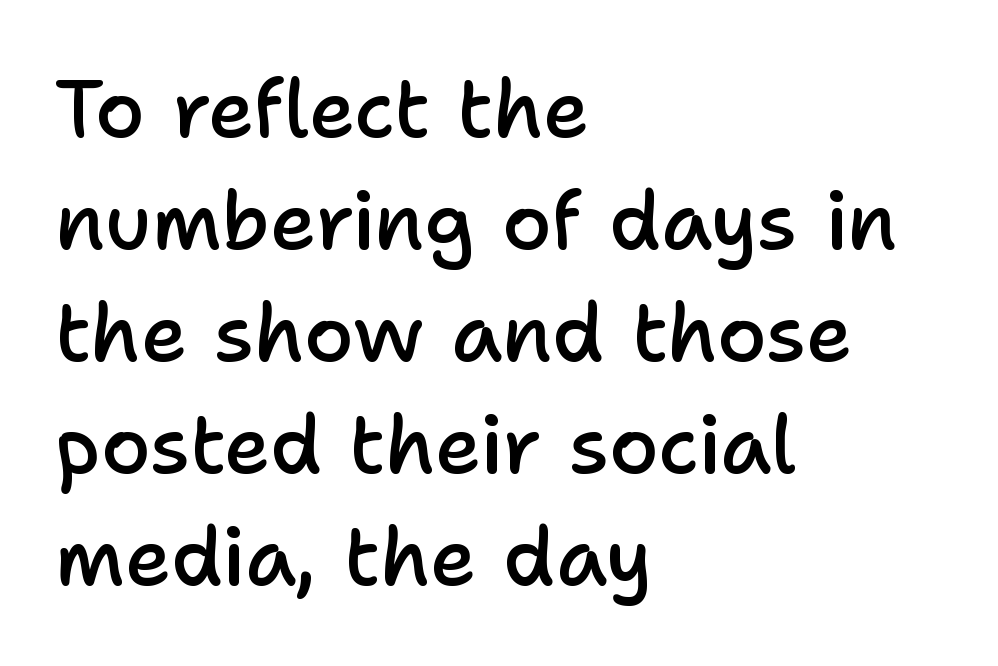
{"serif": "no", "italic": "no", "bold": "semi", "weight": "semibold", "width": "normal", "stroke_contrast": "low", "x_height": "medium", "monospaced": "no", "underline": "no", "align": "left", "line_spacing": "normal", "line_spacing_ratio": 1.4, "letter_spacing": "normal", "letter_spacing_em": 0.0, "glyph_px": 80}
